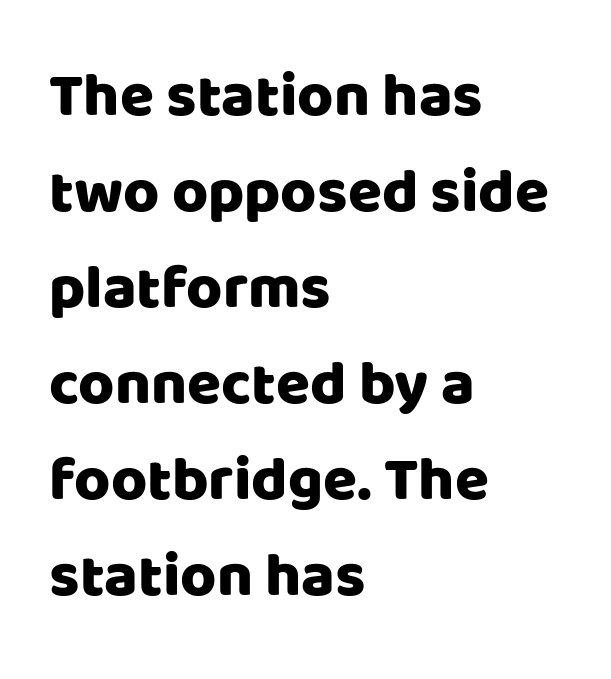
Q: Is the text italic (slanted)? A: No, it is upright.
Q: Is the typeface a serif or a sans-serif typeface? A: Sans-serif.
Q: Is the text underlined? A: No.
Q: How is the paragraph aligned? A: Left-aligned.
Q: Is the spacing between letters normal or unusually wide? A: Normal.
Q: Is the spacing between lines tight, normal or loose? A: Normal.
Q: Width (condensed, normal, or wide)? A: Normal.
Q: Stroke contrast? A: Low.
Q: x-height? A: Large.
Q: Monospaced? A: No.
